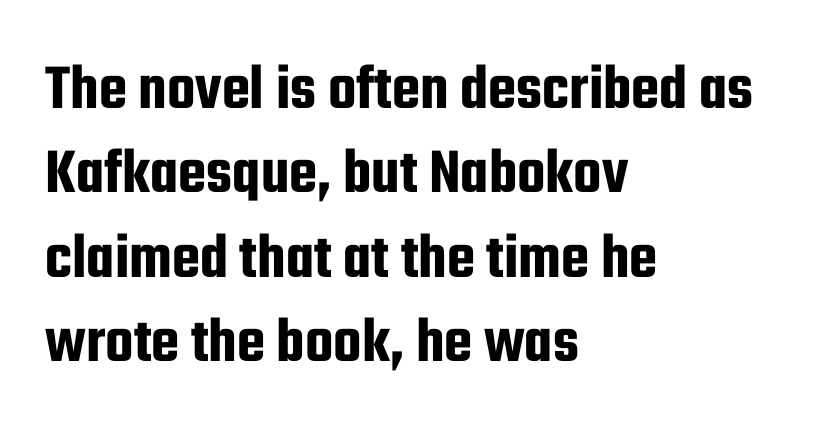
Q: Is the text italic (slanted)? A: No, it is upright.
Q: Is the typeface a serif or a sans-serif typeface? A: Sans-serif.
Q: Is the text underlined? A: No.
Q: How is the paragraph aligned? A: Left-aligned.
Q: Is the spacing between letters normal or unusually wide? A: Normal.
Q: Is the spacing between lines tight, normal or loose? A: Normal.
Q: Width (condensed, normal, or wide)? A: Condensed.
Q: Stroke contrast? A: Low.
Q: x-height? A: Medium.
Q: Monospaced? A: No.
